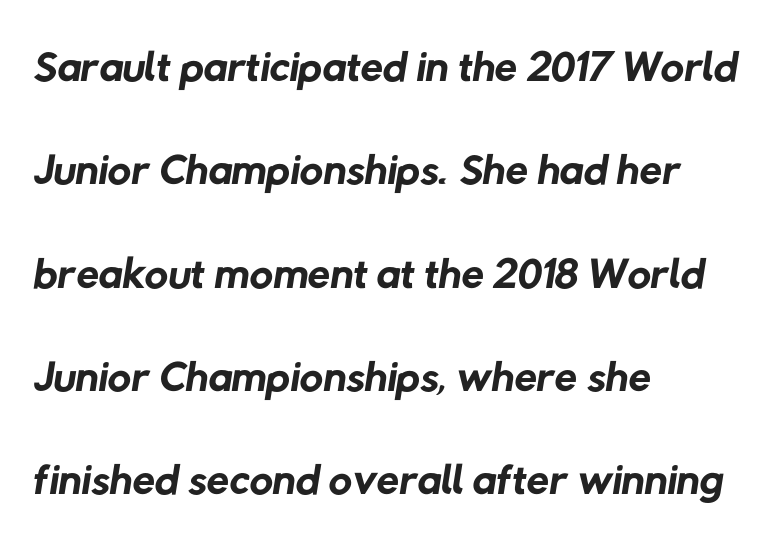
The image shows 65 px regular-weight sans-serif type; set left-aligned, normal line spacing (1.59x), normal letter spacing, not underlined; low stroke contrast and a medium x-height.
